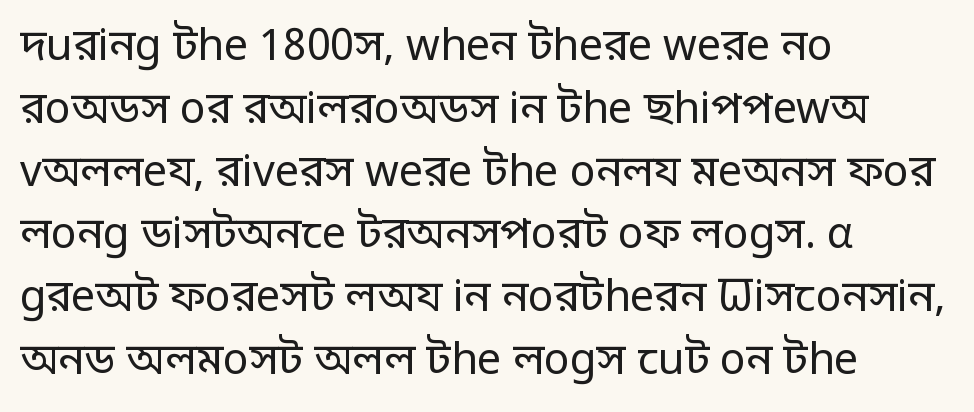
Q: Is the text bold? A: No.
Q: Is the text italic (slanted)? A: No, it is upright.
Q: Is the typeface a serif or a sans-serif typeface? A: Sans-serif.
Q: Is the text underlined? A: No.
Q: How is the paragraph aligned? A: Left-aligned.
Q: Is the spacing between letters normal or unusually wide? A: Normal.
Q: Is the spacing between lines tight, normal or loose? A: Normal.
Q: Width (condensed, normal, or wide)? A: Normal.
Q: Stroke contrast? A: Low.
Q: x-height? A: Large.
Q: Monospaced? A: No.
